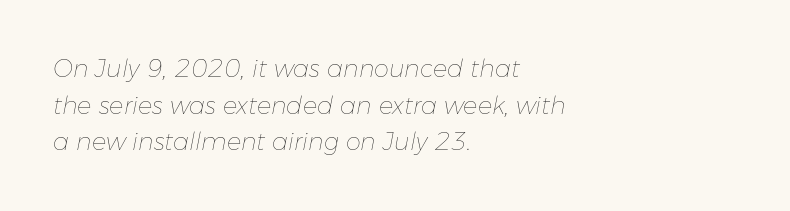
Q: Is the text bold? A: No.
Q: Is the text italic (slanted)? A: Yes, it leans right by about 11 degrees.
Q: Is the text underlined? A: No.
Q: How is the paragraph aligned? A: Left-aligned.
Q: Is the spacing between letters normal or unusually wide? A: Normal.
Q: Is the spacing between lines tight, normal or loose? A: Normal.
